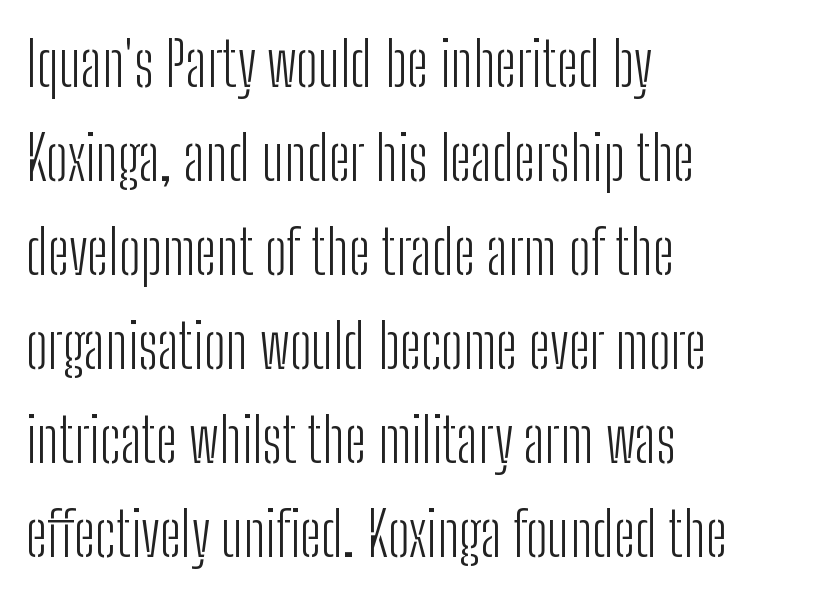
Every row of glyphs begins at an identical x-position on the left. Check the space under the baseline: it is left empty. This sample uses a sans-serif face. What stands out about the letter spacing? Nothing — it is the standard amount.
